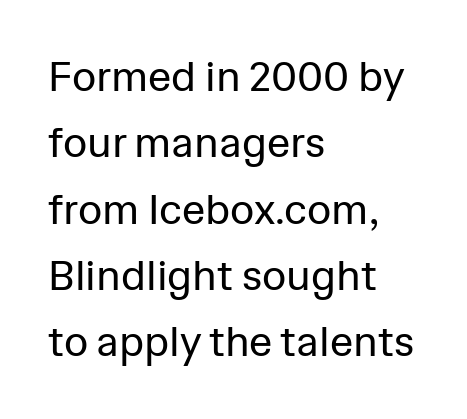
Does the leading feel generous? No, just average. The rendering uses natural spacing where letterforms have individual widths. These lines keep a tight, regular rhythm from letter to letter. The paragraph shown leans on its left margin. Weight class: somewhere from thin through regular.
